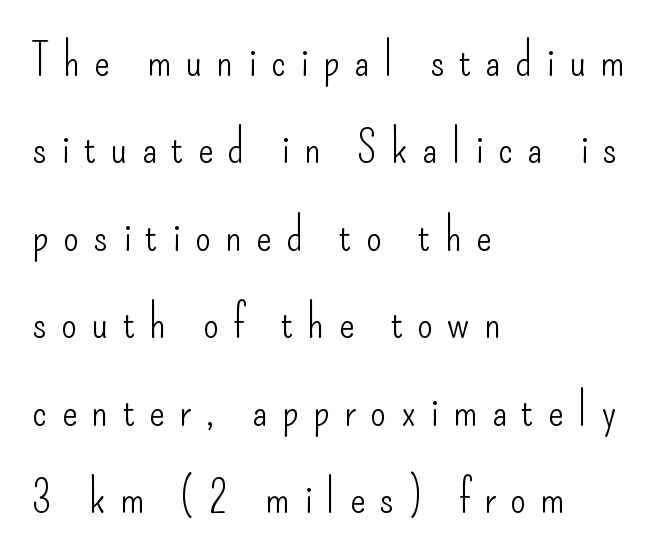
The image shows 46 px light, condensed sans-serif type, upright; set left-aligned, loose line spacing (1.9x), unusually wide letter spacing (+0.31 em), not underlined; low stroke contrast and a small x-height.
